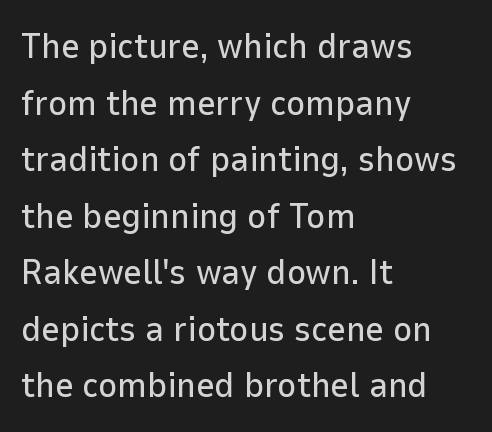
Note the varied advance widths — an 'i' is clearly narrower than an 'm'. The foot of each line stays bare and open. Check where the strokes stop: nothing finishes them off — pure sans. The lettering stays uniformly vertical, giving the passage a roman look. Spacing between characters is what you'd get straight out of the box. Leading matches the norm, producing a regular column.
